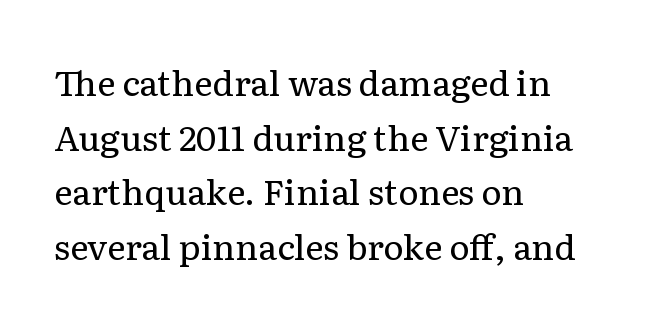
Q: Is the text bold? A: No.
Q: Is the text italic (slanted)? A: No, it is upright.
Q: Is the typeface a serif or a sans-serif typeface? A: Serif.
Q: Is the text underlined? A: No.
Q: How is the paragraph aligned? A: Left-aligned.
Q: Is the spacing between letters normal or unusually wide? A: Normal.
Q: Is the spacing between lines tight, normal or loose? A: Normal.
Q: Width (condensed, normal, or wide)? A: Normal.
Q: Stroke contrast? A: Low.
Q: x-height? A: Medium.
Q: Monospaced? A: No.
